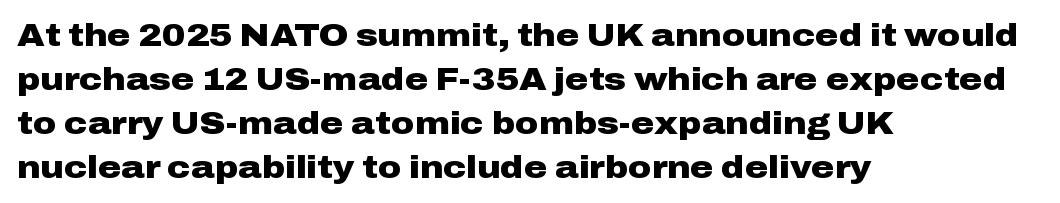
Q: Is the text bold? A: Yes.
Q: Is the text italic (slanted)? A: No, it is upright.
Q: Is the typeface a serif or a sans-serif typeface? A: Sans-serif.
Q: Is the text underlined? A: No.
Q: How is the paragraph aligned? A: Left-aligned.
Q: Is the spacing between letters normal or unusually wide? A: Normal.
Q: Is the spacing between lines tight, normal or loose? A: Normal.
Q: Width (condensed, normal, or wide)? A: Wide.
Q: Stroke contrast? A: Low.
Q: x-height? A: Medium.
Q: Monospaced? A: No.
